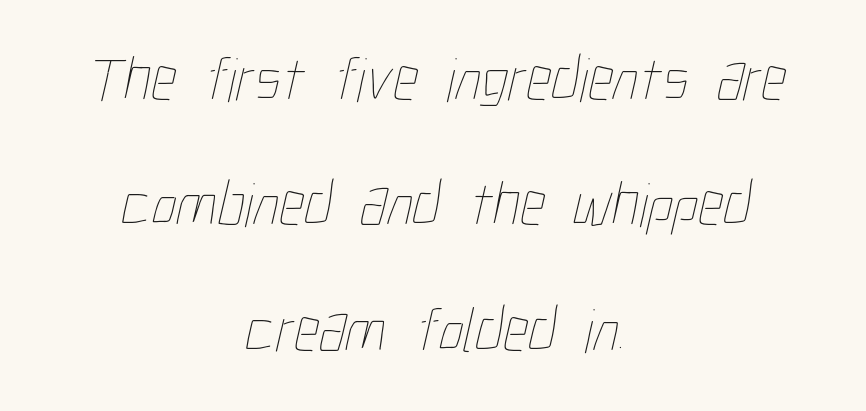
The image shows 63 px thin, condensed type; set centered, loose line spacing (1.99x), normal letter spacing, not underlined; low stroke contrast and a medium x-height.
